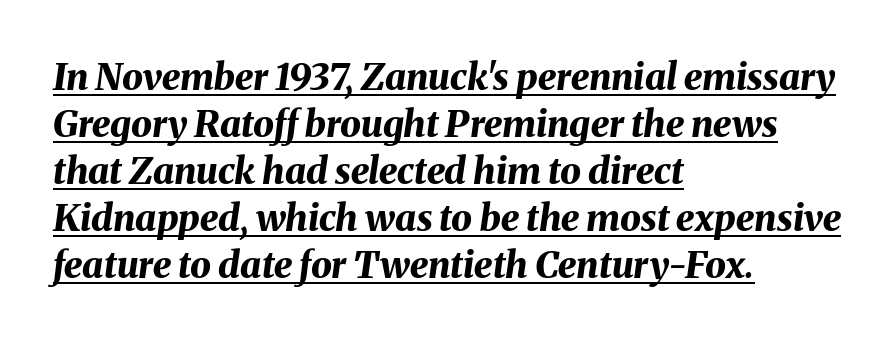
A typographer would call this underscored text. You could call the tracking neutral — neither tight nor loose. You can tell it's italic because the verticals aren't actually vertical. Do the characters align in a grid? No, the font is proportional. Leading matches the norm, producing a regular column.
